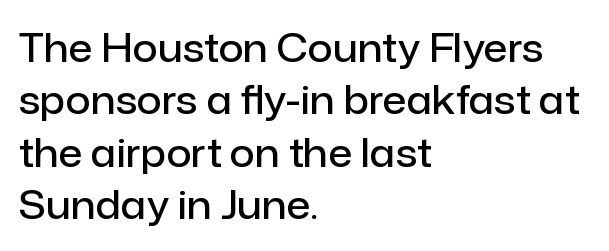
{"serif": "no", "italic": "no", "bold": "semi", "weight": "semibold", "width": "normal", "stroke_contrast": "low", "x_height": "medium", "monospaced": "no", "underline": "no", "align": "left", "line_spacing": "normal", "line_spacing_ratio": 1.34, "letter_spacing": "normal", "letter_spacing_em": 0.0, "glyph_px": 39}
